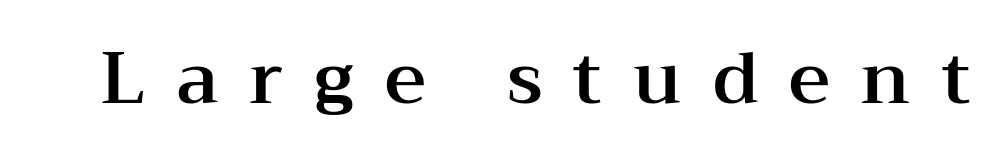
The zone under the glyphs is completely vacant. Regarding serifs, this sample has them. The passage shown has open, widely tracked lettering throughout. Varying glyph widths throughout — classic text-font behaviour.
